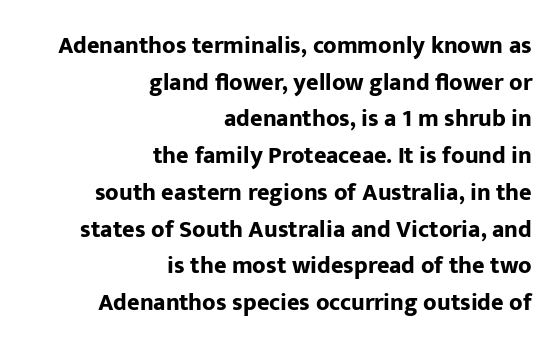
These lines stack with their right ends in a neat column. Notice how descenders clear the ascenders below comfortably — that's standard leading. Default kerning and tracking; the words read as compact shapes. Plain, unruled lines of type.
